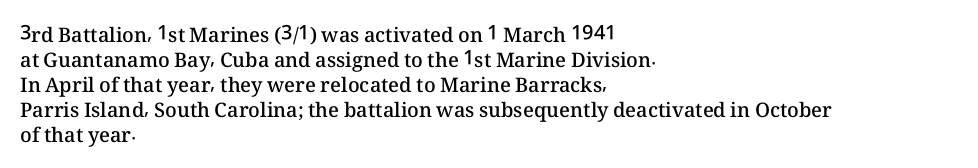
Where is the straight margin? On the left. Each glyph is drawn with semibold strokes, heavier than normal yet not fully bold. The passage shown is not underscored anywhere. Whoever set this chose a conventional vertical rhythm. Upright lettering throughout.
